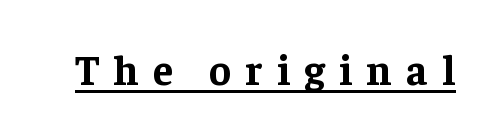
{"serif": "yes", "italic": "no", "bold": "yes", "weight": "bold", "width": "normal", "stroke_contrast": "low", "x_height": "medium", "monospaced": "no", "underline": "yes", "letter_spacing": "wide", "letter_spacing_em": 0.34, "glyph_px": 42}
